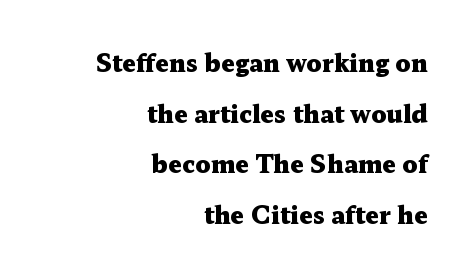
You can tell it's not italic because the verticals are truly vertical. Nothing unusual about the tracking: characters are spaced as the font intends. The block of text is sparse from top to bottom, with ample space between rows. Each line ends at the same right margin while the left side varies.
